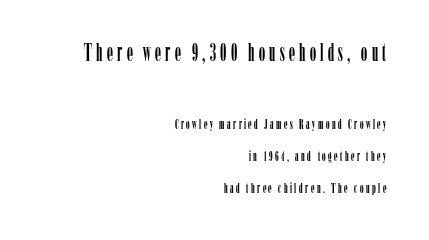
The image shows 24 px text type, upright; set right-aligned, loose line spacing (2.31x), not underlined; the first (top) block is 1.71x larger.
